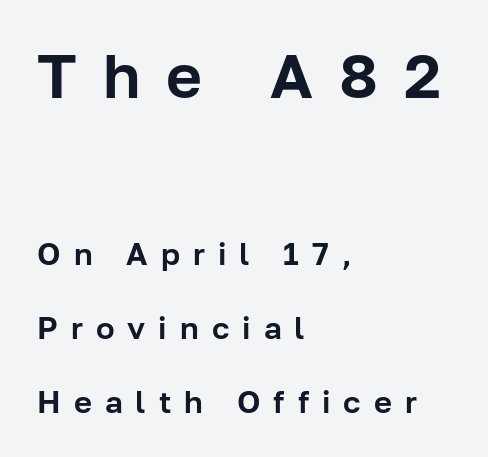
Does the lettering tilt? It doesn't — this is upright. Does the bottom block carry the larger type? No, the top block does. Layout note: lines flush left. Check where the strokes stop: nothing finishes them off — pure sans. Character widths vary here, with narrow letters taking less room than wide ones.
